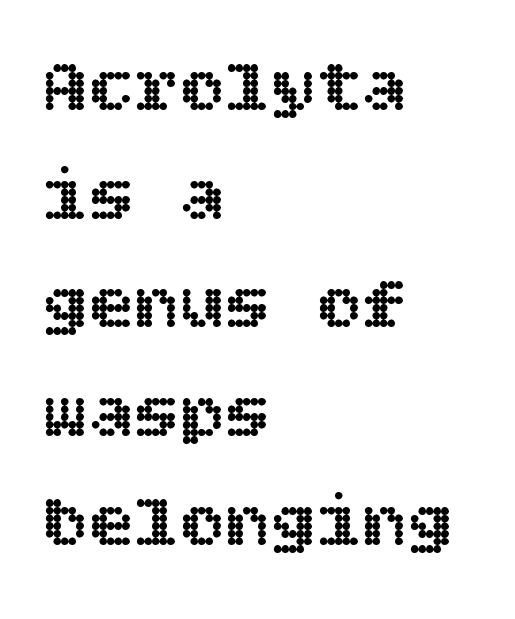
The space directly below the letters is spotless. Notice how the stems are strictly vertical — no italics here. There is no visible air inserted between adjacent glyphs. The rendering uses a moderate line-height, typical for paragraphs. Reading down the block, your eye returns to a fixed left position each line.
